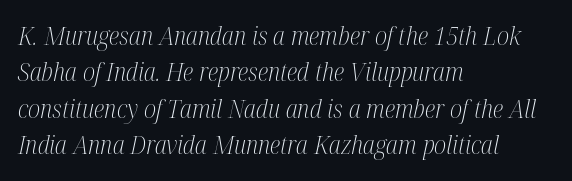
Stem width sits at or under what a default text font uses. Designer's note — italics engaged. The glyphs are unaccompanied by any horizontal stroke below them. A classic flush-left, rag-right setting is used for this passage. The designer left line spacing at the default. This sample uses plain, unmodified letter spacing.
